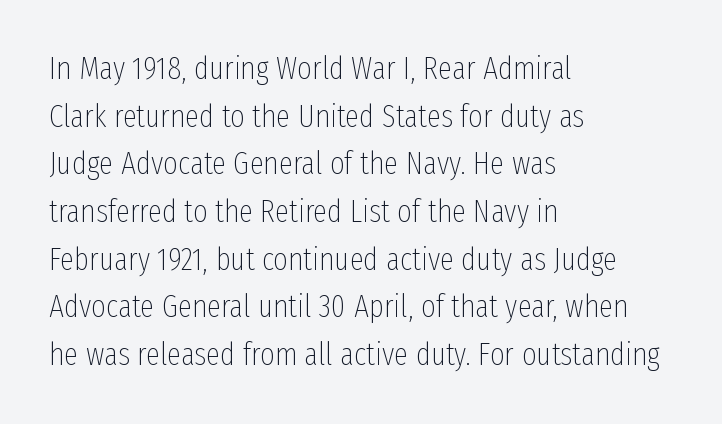
The image shows 32 px thin, condensed sans-serif type, upright; set left-aligned, normal line spacing (1.49x), normal letter spacing, not underlined; low stroke contrast and a medium x-height.
